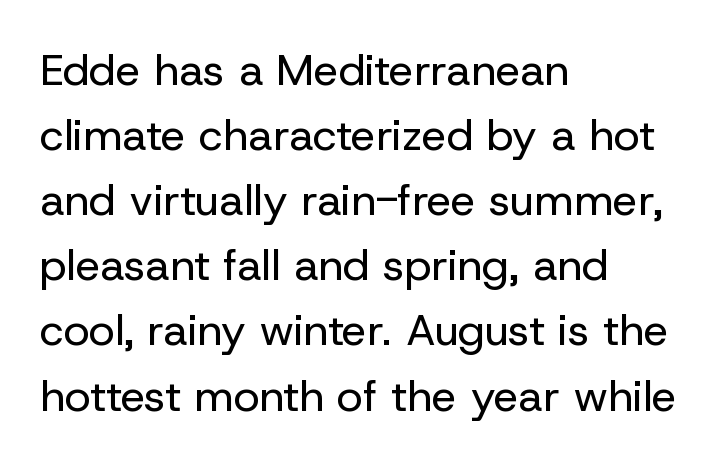
The image shows 44 px regular-weight sans-serif type, upright; set left-aligned, normal line spacing (1.48x), normal letter spacing, not underlined; low stroke contrast and a medium x-height.
